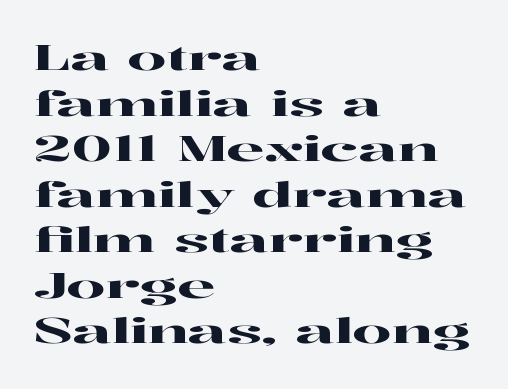
The image shows 34 px wide serif type, upright; set left-aligned, normal line spacing (1.34x), normal letter spacing, not underlined; high stroke contrast and a medium x-height.
